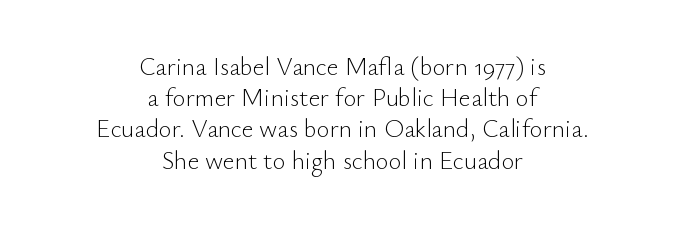
{"italic": "no", "bold": "no", "underline": "no", "align": "center", "line_spacing": "normal", "line_spacing_ratio": 1.25, "letter_spacing": "normal", "letter_spacing_em": 0.0, "glyph_px": 25}
